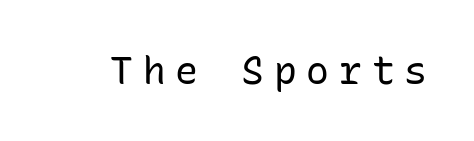
{"serif": "no", "italic": "no", "bold": "no", "weight": "regular", "width": "normal", "stroke_contrast": "low", "x_height": "medium", "monospaced": "yes", "underline": "no", "letter_spacing": "wide", "letter_spacing_em": 0.26, "glyph_px": 38}
